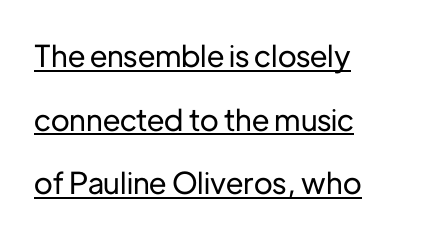
Observe the absence of serifs on each vertical stroke in this sample. Letter spacing: default. Character widths vary here, with narrow letters taking less room than wide ones. The rendering anchors every line to the left-hand side. If you drew a line through each stem, it would be perfectly vertical. The typesetter has applied underlining to the passage shown.
